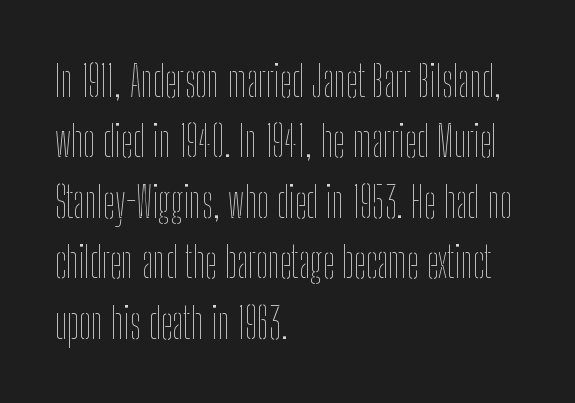
Each stroke keeps to a modest, everyday thickness or less. Proportional: the letters do not fall into vertical columns. Ascenders rise straight up at ninety degrees. A typesetter would call this leading conventional body-copy spacing. Look at the tracking — it's just the regular setting, nothing added. Horizontally, the lines are justified to the leading edge only.
